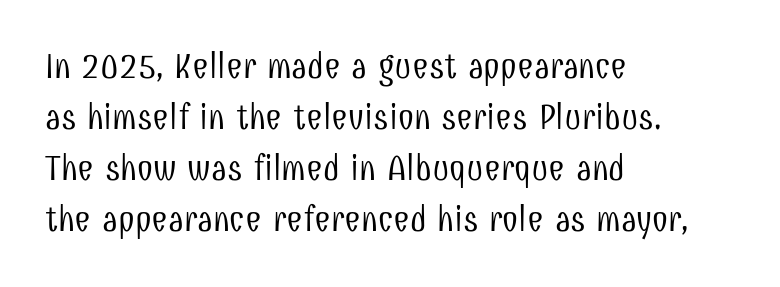
{"serif": "no", "italic": "no", "bold": "no", "weight": "light", "width": "condensed", "stroke_contrast": "low", "x_height": "medium", "monospaced": "no", "underline": "no", "align": "left", "line_spacing": "normal", "line_spacing_ratio": 1.42, "letter_spacing": "normal", "letter_spacing_em": 0.0, "glyph_px": 36}
